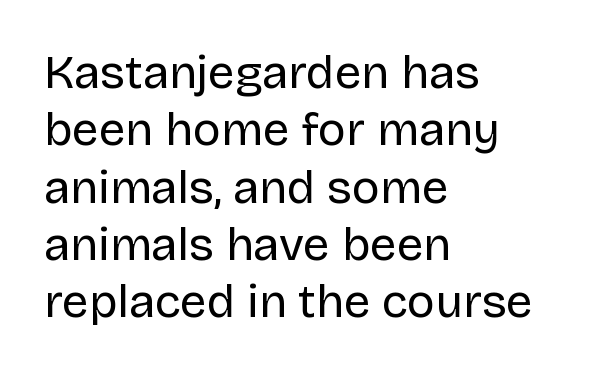
Line starts are locked; line ends wander. Tall strokes in this sample are plumb rather than angled. The letters advance in unequal steps, a hallmark of proportional type. Weight: regular or lighter.
